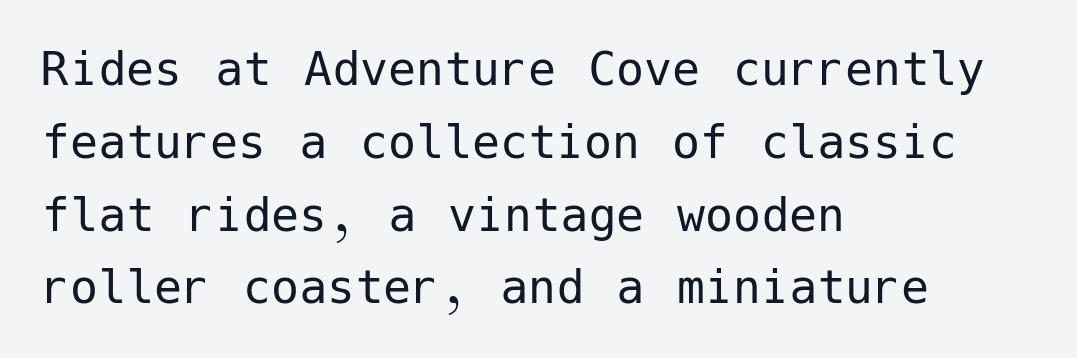
The image shows 56 px regular-weight sans-serif type, upright; set left-aligned, normal line spacing (1.3x), normal letter spacing, not underlined; low stroke contrast and a medium x-height.
